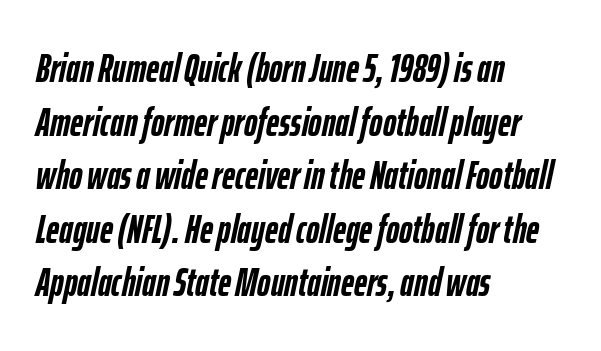
Q: Is the text bold? A: Yes.
Q: Is the text italic (slanted)? A: Yes, it leans right by about 12 degrees.
Q: Is the text underlined? A: No.
Q: How is the paragraph aligned? A: Left-aligned.
Q: Is the spacing between letters normal or unusually wide? A: Normal.
Q: Is the spacing between lines tight, normal or loose? A: Normal.
Q: Width (condensed, normal, or wide)? A: Condensed.
Q: Stroke contrast? A: Low.
Q: x-height? A: Medium.
Q: Monospaced? A: No.
